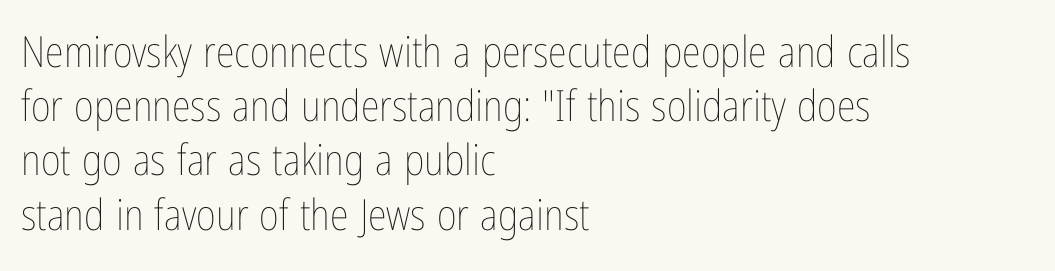
{"italic": "no", "bold": "no", "weight": "thin", "width": "condensed", "stroke_contrast": "low", "x_height": "medium", "monospaced": "no", "underline": "no", "align": "left", "line_spacing": "normal", "line_spacing_ratio": 1.26, "letter_spacing": "normal", "letter_spacing_em": 0.0, "glyph_px": 43}
